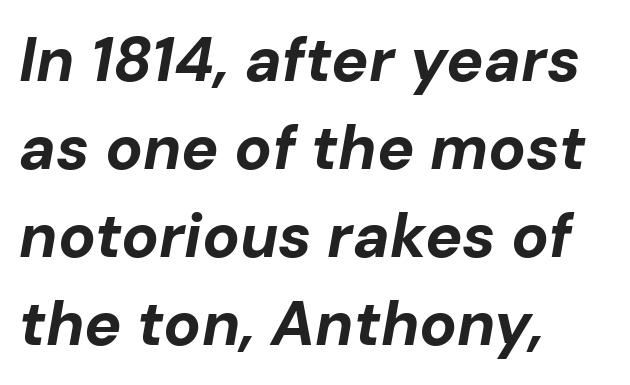
{"italic": "yes", "lean": "right", "slant_degrees": 10, "bold": "yes", "weight": "bold", "width": "normal", "stroke_contrast": "low", "x_height": "medium", "monospaced": "no", "underline": "no", "align": "left", "line_spacing": "normal", "line_spacing_ratio": 1.42, "letter_spacing": "normal", "letter_spacing_em": 0.0, "glyph_px": 62}
